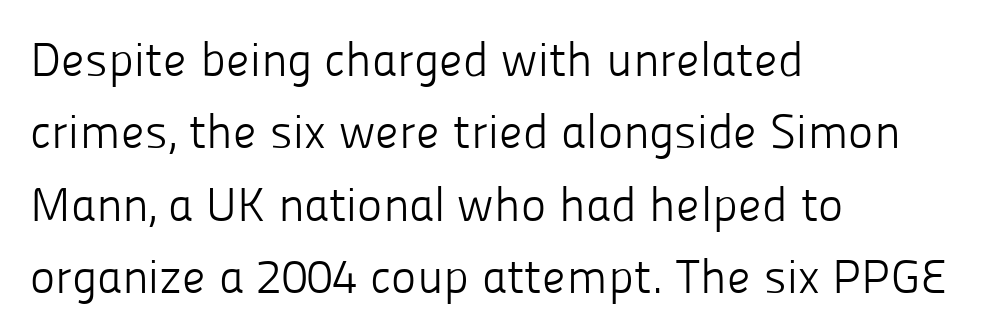
Baseline-to-baseline distance is the conventional proportion of letter height. Notice how the passage keeps a crisp vertical edge on the left only. You can tell it's not italic because the verticals are truly vertical. The face used here is proportionally spaced, like ordinary book or web type. The space directly below the letters is spotless. The typeface has the unassuming heft of standard copy or less.
